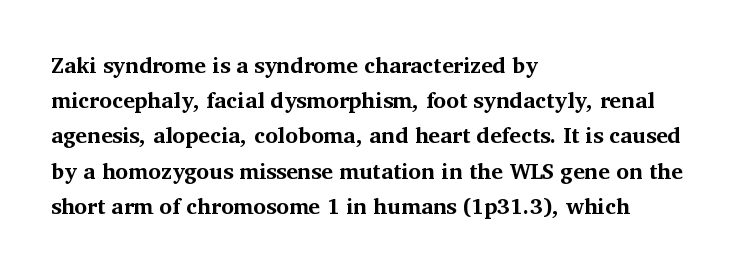
The image shows 22 px bold type, upright; set left-aligned, normal line spacing (1.6x), normal letter spacing, not underlined.
